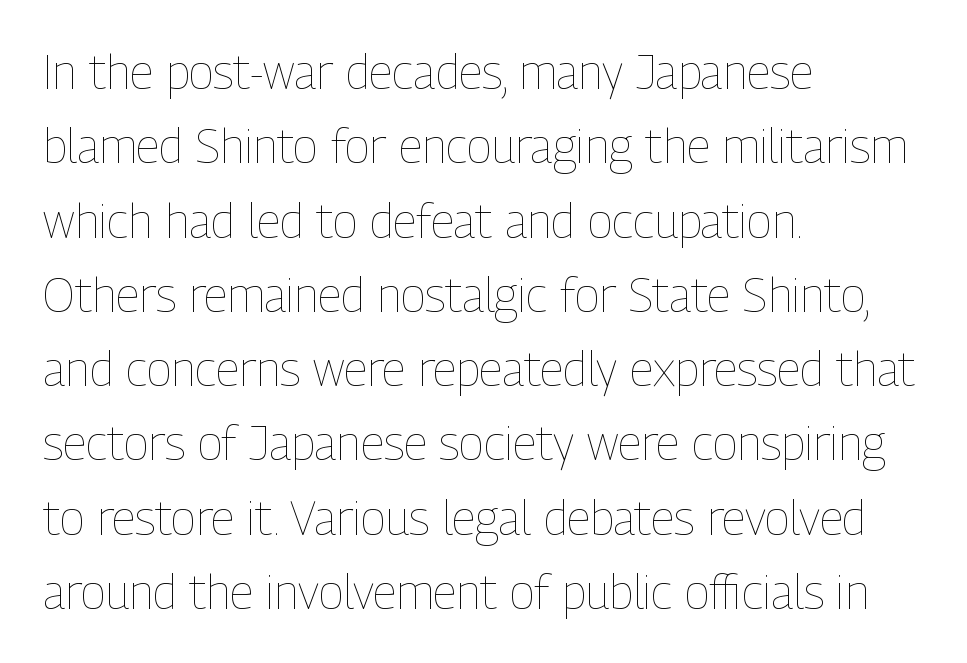
Q: Is the text bold? A: No.
Q: Is the text italic (slanted)? A: No, it is upright.
Q: Is the text underlined? A: No.
Q: How is the paragraph aligned? A: Left-aligned.
Q: Is the spacing between letters normal or unusually wide? A: Normal.
Q: Is the spacing between lines tight, normal or loose? A: Normal.
Q: Width (condensed, normal, or wide)? A: Condensed.
Q: Stroke contrast? A: Low.
Q: x-height? A: Medium.
Q: Monospaced? A: No.
